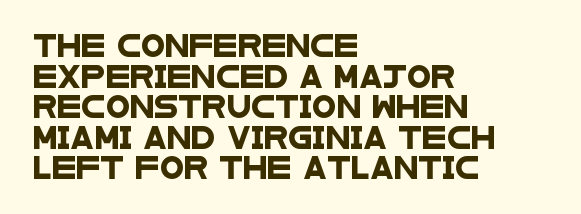
The image shows 22 px text type; set left-aligned, normal line spacing (1.39x), normal letter spacing, not underlined.
